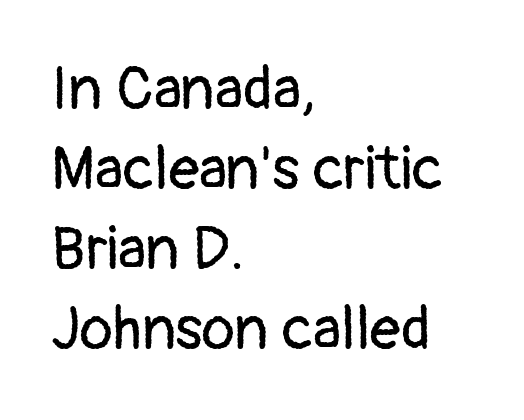
Q: Is the text bold? A: No.
Q: Is the text italic (slanted)? A: No, it is upright.
Q: Is the typeface a serif or a sans-serif typeface? A: Sans-serif.
Q: Is the text underlined? A: No.
Q: How is the paragraph aligned? A: Left-aligned.
Q: Is the spacing between letters normal or unusually wide? A: Normal.
Q: Is the spacing between lines tight, normal or loose? A: Normal.
Q: Width (condensed, normal, or wide)? A: Normal.
Q: Stroke contrast? A: Low.
Q: x-height? A: Medium.
Q: Monospaced? A: No.
